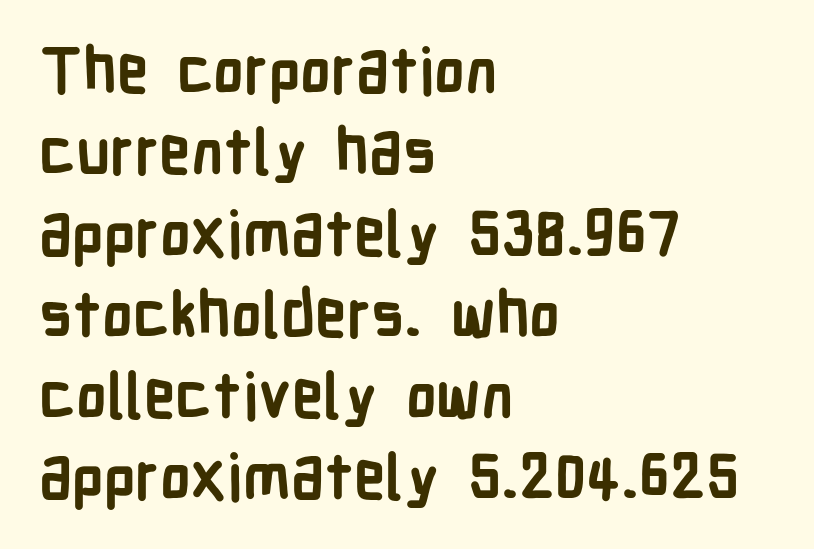
{"serif": "no", "italic": "no", "bold": "yes", "weight": "semibold", "width": "condensed", "stroke_contrast": "low", "x_height": "medium", "monospaced": "no", "underline": "no", "align": "left", "line_spacing": "normal", "line_spacing_ratio": 1.29, "letter_spacing": "normal", "letter_spacing_em": 0.0, "glyph_px": 63}
